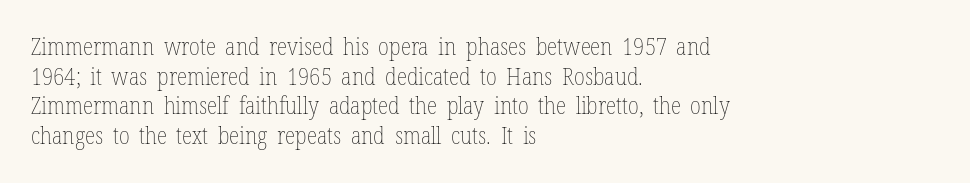
Q: Is the text bold? A: No.
Q: Is the text italic (slanted)? A: No, it is upright.
Q: Is the text underlined? A: No.
Q: How is the paragraph aligned? A: Left-aligned.
Q: Is the spacing between letters normal or unusually wide? A: Normal.
